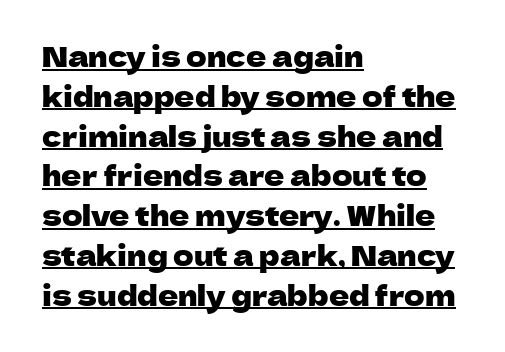
{"serif": "no", "italic": "no", "width": "normal", "stroke_contrast": "low", "x_height": "medium", "monospaced": "no", "underline": "yes", "align": "left", "line_spacing": "normal", "line_spacing_ratio": 1.42, "letter_spacing": "normal", "letter_spacing_em": 0.0, "glyph_px": 28}
